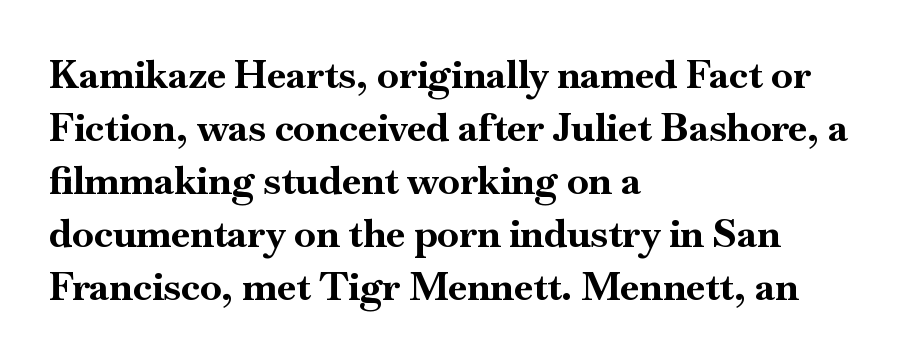
The image shows 39 px bold serif type, upright; set left-aligned, normal line spacing (1.36x), normal letter spacing, not underlined; high stroke contrast and a small x-height.
